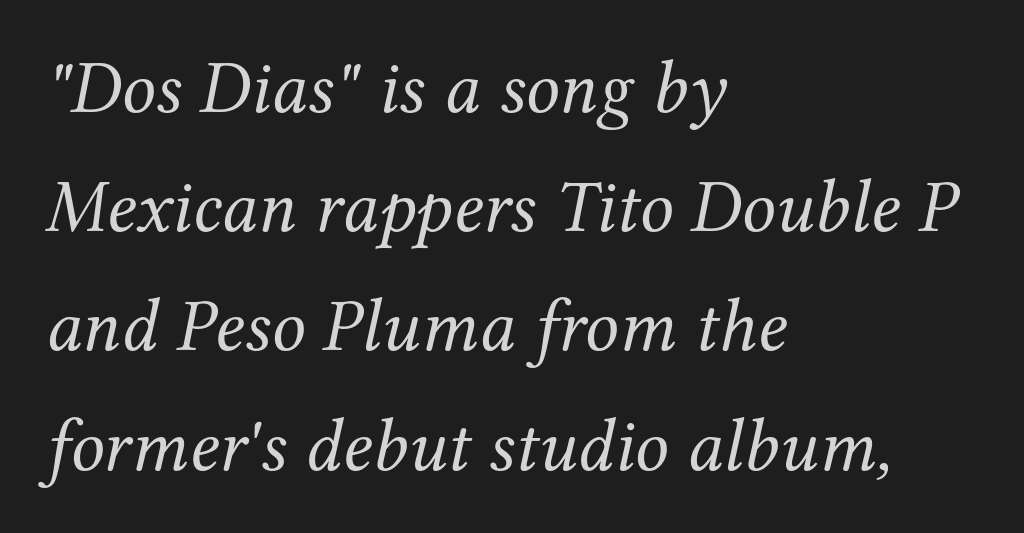
{"serif": "yes", "italic": "yes", "lean": "right", "slant_degrees": 12, "bold": "no", "weight": "regular", "width": "normal", "stroke_contrast": "medium", "x_height": "medium", "monospaced": "no", "underline": "no", "align": "left", "line_spacing": "normal", "line_spacing_ratio": 1.59, "letter_spacing": "normal", "letter_spacing_em": 0.0, "glyph_px": 75}
